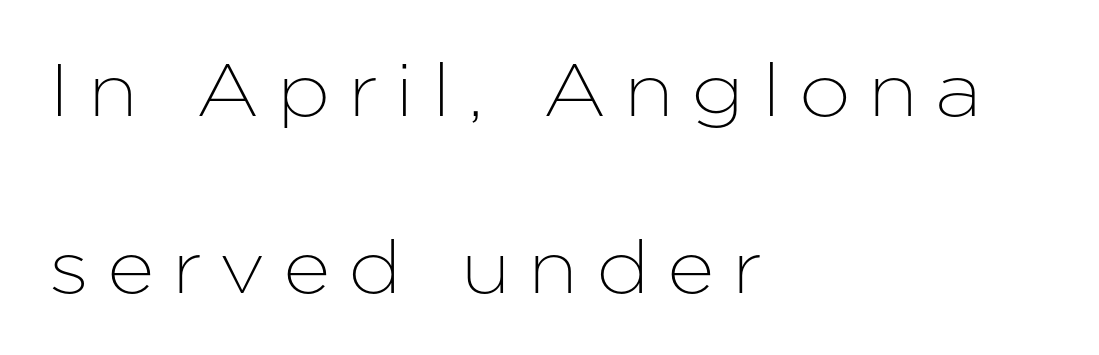
The image shows 74 px sans-serif type, upright; set left-aligned, loose line spacing (2.39x), unusually wide letter spacing (+0.24 em), not underlined; low stroke contrast and a medium x-height.
